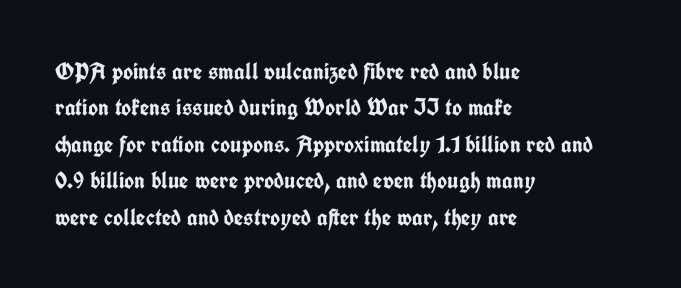
{"italic": "no", "bold": "yes", "underline": "no", "align": "left", "line_spacing": "normal", "line_spacing_ratio": 1.52, "letter_spacing": "normal", "letter_spacing_em": 0.0, "glyph_px": 24}
